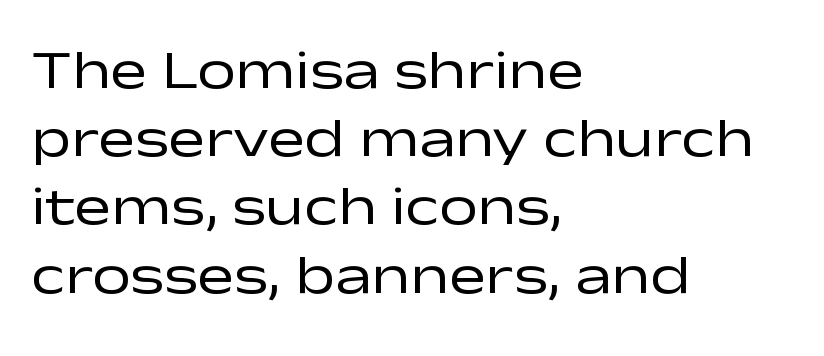
Q: Is the text bold? A: No.
Q: Is the text italic (slanted)? A: No, it is upright.
Q: Is the typeface a serif or a sans-serif typeface? A: Sans-serif.
Q: Is the text underlined? A: No.
Q: How is the paragraph aligned? A: Left-aligned.
Q: Is the spacing between letters normal or unusually wide? A: Normal.
Q: Width (condensed, normal, or wide)? A: Wide.
Q: Stroke contrast? A: Low.
Q: x-height? A: Medium.
Q: Monospaced? A: No.
